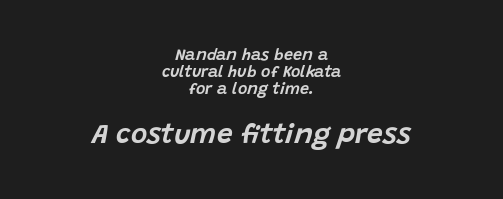
Q: Is the text italic (slanted)? A: Yes, it leans right by about 15 degrees.
Q: Is the text underlined? A: No.
Q: How is the paragraph aligned? A: Centered.
Q: Is the spacing between letters normal or unusually wide? A: Normal.
Q: Is the spacing between lines tight, normal or loose? A: Tight.
Q: Which block of text is set in a larger size, the first (top) or the second (bottom)? A: The second (bottom) one.
Q: Width (condensed, normal, or wide)? A: Normal.
Q: Stroke contrast? A: Low.
Q: x-height? A: Large.
Q: Monospaced? A: No.
